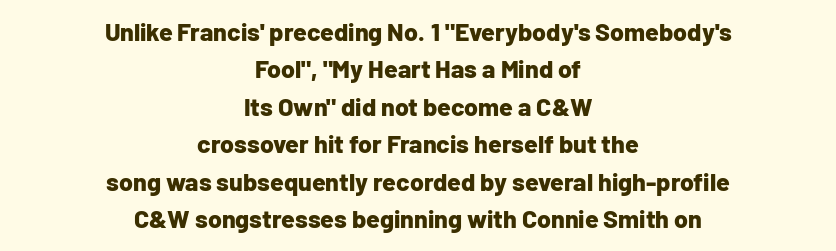
Q: Is the text bold? A: Yes.
Q: Is the text italic (slanted)? A: No, it is upright.
Q: Is the text underlined? A: No.
Q: How is the paragraph aligned? A: Centered.
Q: Is the spacing between letters normal or unusually wide? A: Normal.
Q: Is the spacing between lines tight, normal or loose? A: Normal.
